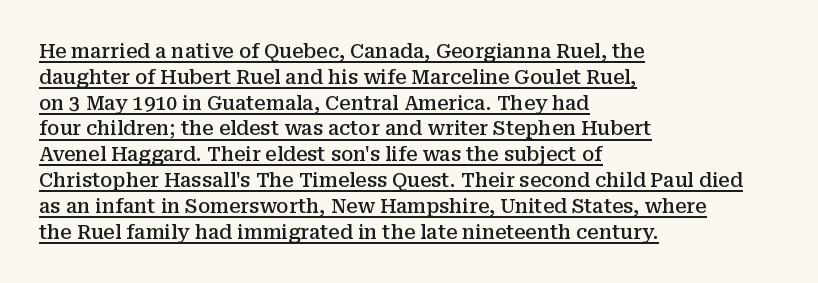
The image shows 20 px text type, upright; set left-aligned, normal line spacing (1.29x), normal letter spacing, underlined.
